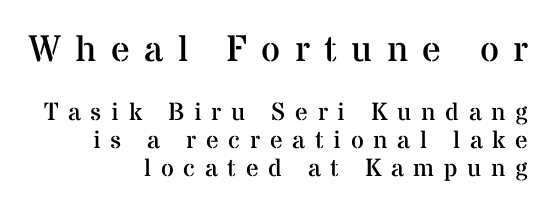
In this sample the first text group is rendered at the bigger scale. A typesetter would call this proportional, since set widths differ per character. The ragged edge is on the left, which tells us the setting is flush right. Letters rest on an invisible, unmarked baseline. Style check: upright.
